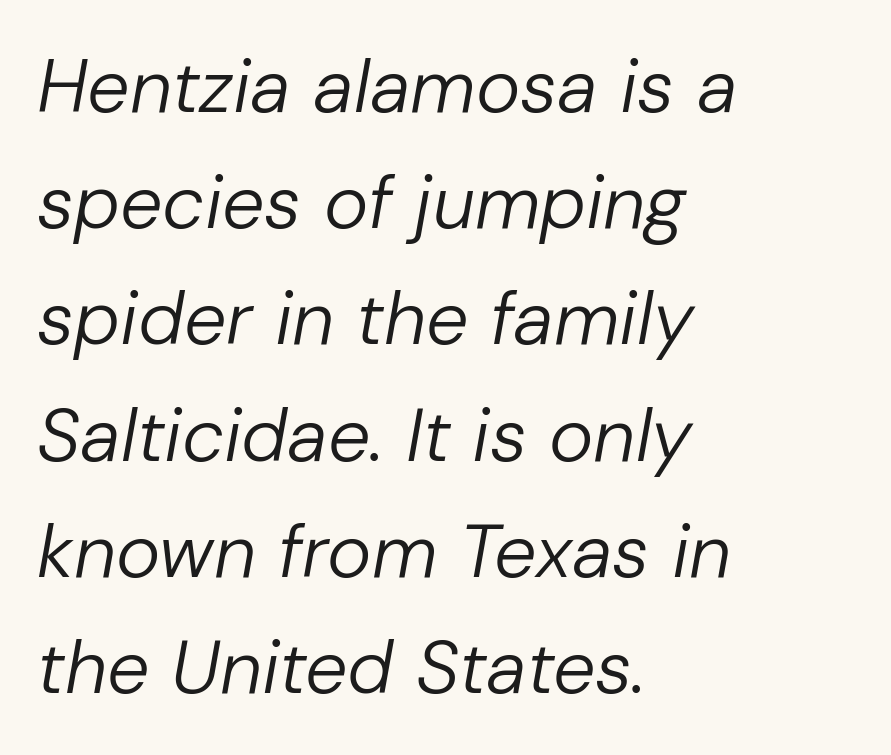
The face used here is proportionally spaced, like ordinary book or web type. Heaviness? Minimal to ordinary, like unemphasized prose. Slant detected: the letters are inclined. You could call the tracking neutral — neither tight nor loose.
